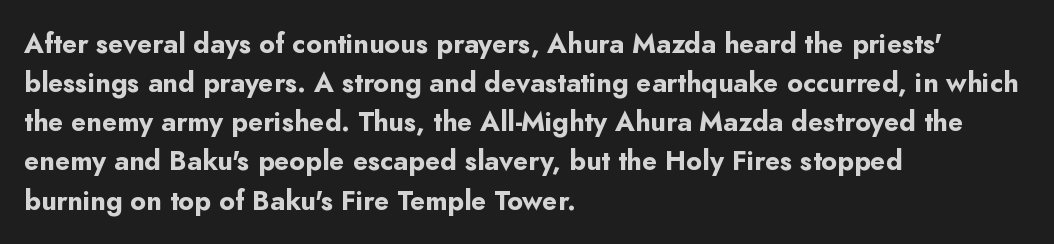
{"italic": "no", "bold": "yes", "underline": "no", "align": "left", "line_spacing": "normal", "line_spacing_ratio": 1.45, "letter_spacing": "normal", "letter_spacing_em": 0.0, "glyph_px": 27}
